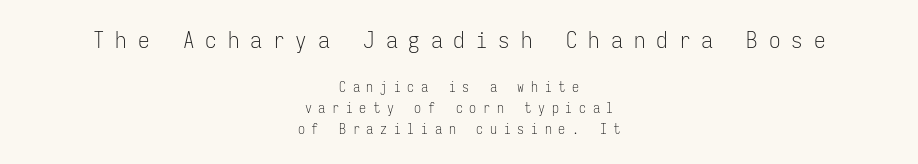
The image shows 23 px text type, upright; set centered, normal line spacing (1.51x), unusually wide letter spacing (+0.48 em), not underlined; the first (top) block is 1.64x larger.
